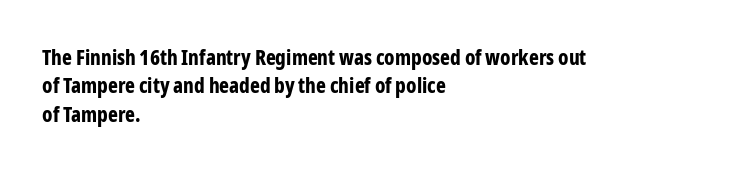
{"italic": "no", "bold": "yes", "underline": "no", "align": "left", "line_spacing": "normal", "line_spacing_ratio": 1.35, "letter_spacing": "normal", "letter_spacing_em": 0.0, "glyph_px": 21}
